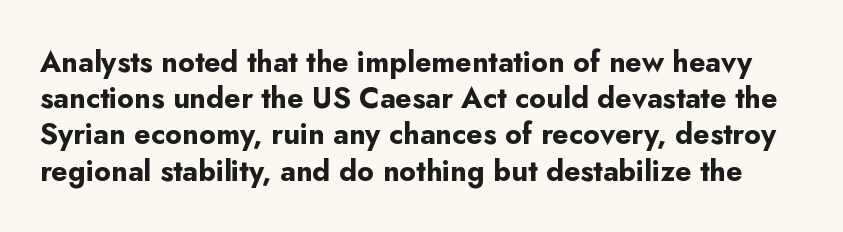
Q: Is the text bold? A: Yes.
Q: Is the text italic (slanted)? A: No, it is upright.
Q: Is the typeface a serif or a sans-serif typeface? A: Sans-serif.
Q: Is the text underlined? A: No.
Q: Is the spacing between letters normal or unusually wide? A: Normal.
Q: Is the spacing between lines tight, normal or loose? A: Normal.
Q: Width (condensed, normal, or wide)? A: Normal.
Q: Stroke contrast? A: Low.
Q: x-height? A: Small.
Q: Monospaced? A: No.
